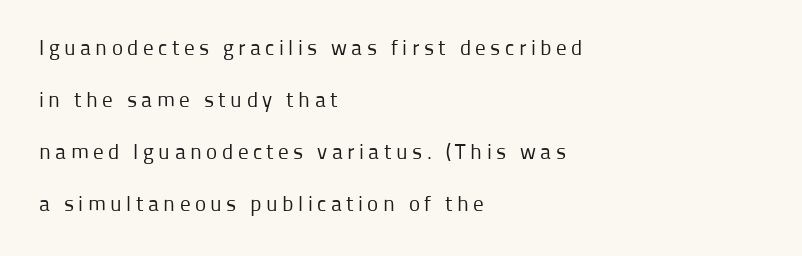
The image shows 21 px text type, upright; set left-aligned, loose line spacing (2.47x), unusually wide letter spacing (+0.21 em), not underlined.
